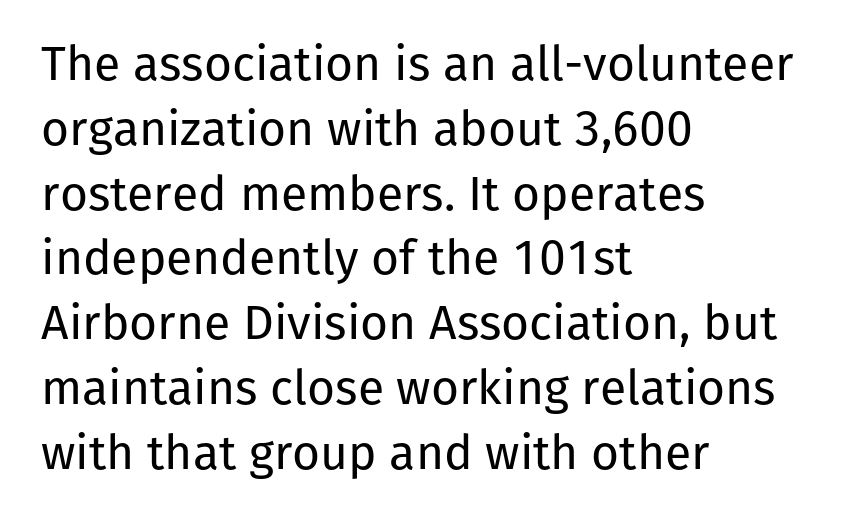
The image shows 48 px regular-weight sans-serif type, upright; set left-aligned, normal line spacing (1.35x), normal letter spacing, not underlined; low stroke contrast and a medium x-height.
